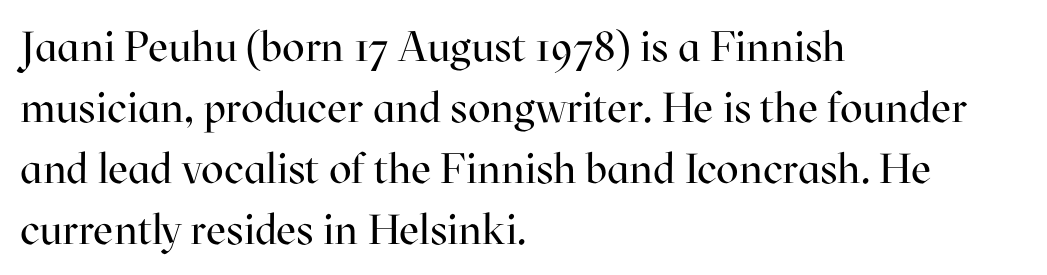
Is this a sans? No — the strokes have serifs. Is the letter spacing exaggerated? No — it looks like the ordinary default. Ink coverage per letter is moderate at most. This block has exactly the height ordinary leading produces. Designer's note — italics off, roman on. The typesetter chose a ragged-right arrangement here.
